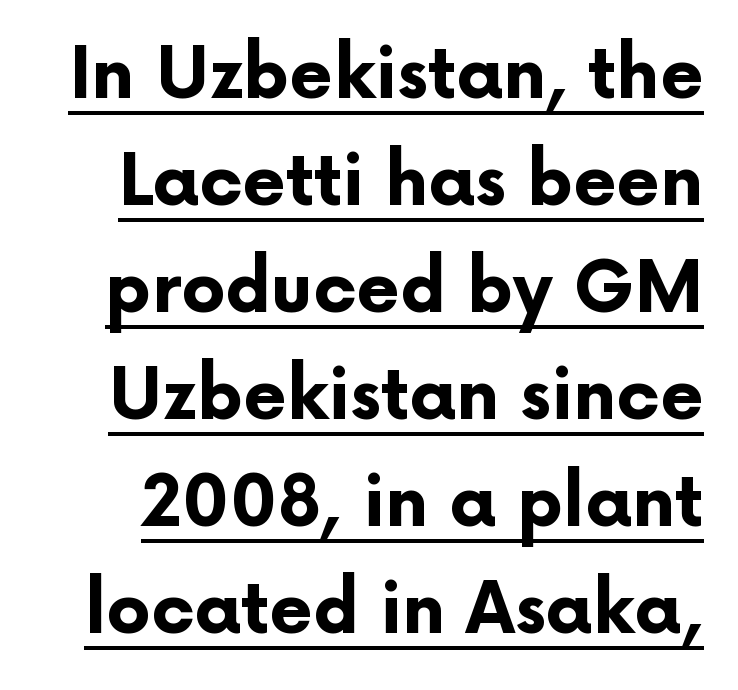
The image shows 70 px bold sans-serif type, upright; set normal line spacing (1.53x), normal letter spacing, underlined; low stroke contrast and a medium x-height.
